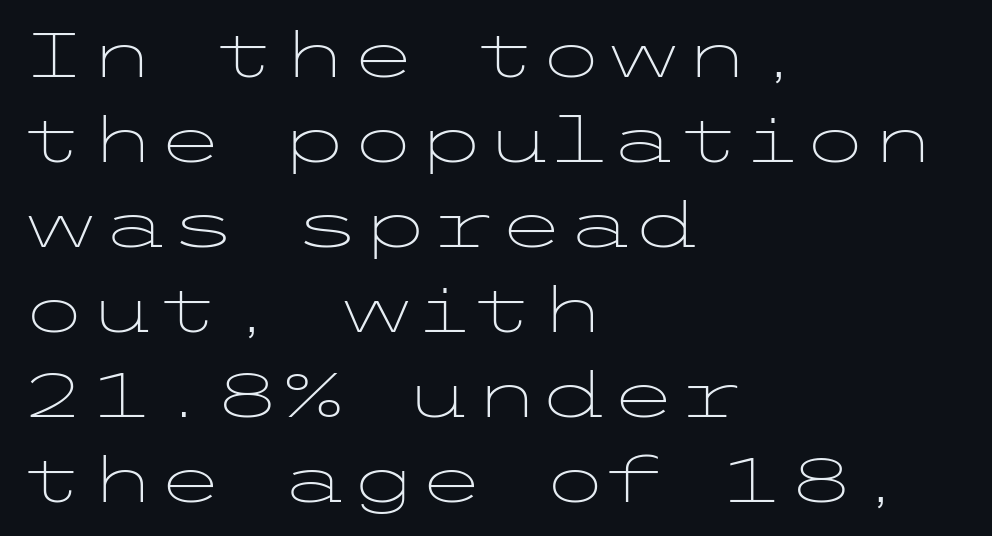
Serif or sans? Sans — the stroke terminals are bare. This reads as an unemphasized weight, regular at the heaviest. The string is rendered with underlining switched off. The letters stand straight up with perfectly vertical stems. These lines are set flush left with a ragged right edge. Nobody touched the tracking dial on this one.
